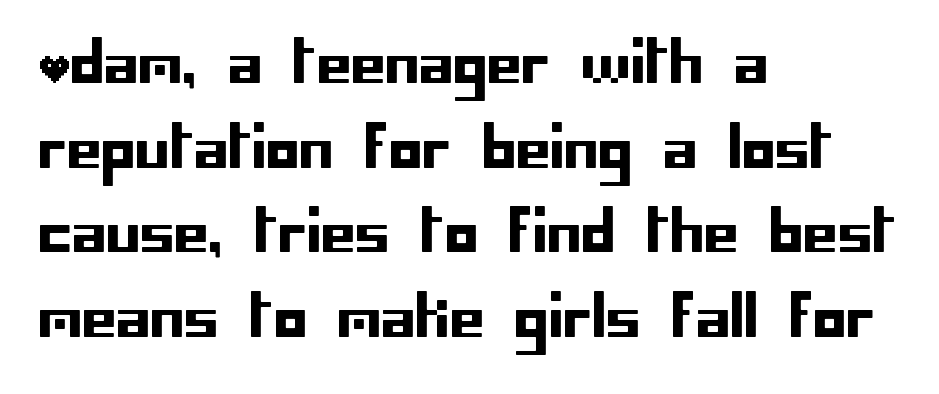
A normal amount of white space separates one row of letters from the next. Words appear dense and cohesive because spacing is normal. Characters remain perfectly vertical along every line. You can tell from the bare stems that sans-serif type was used.
